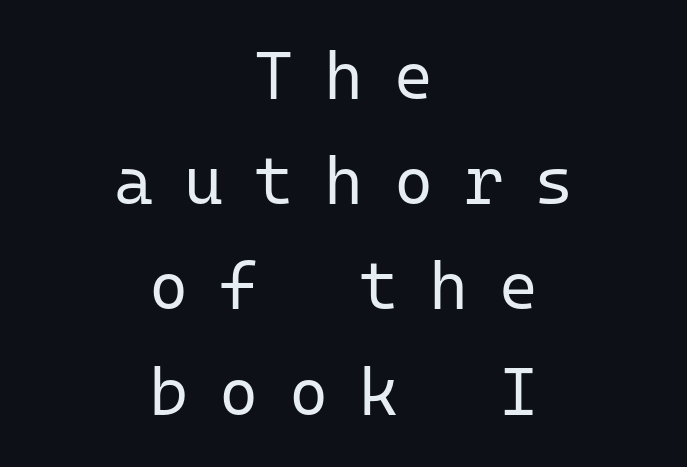
A student would call this center alignment; a typographer would say set centered. The gaps between neighbouring characters are conspicuously large. The glyphs in this specimen are sans serif. This rendering features lettering with no underline. Leading: standard. Monospaced: the letters line up in strict vertical columns.
